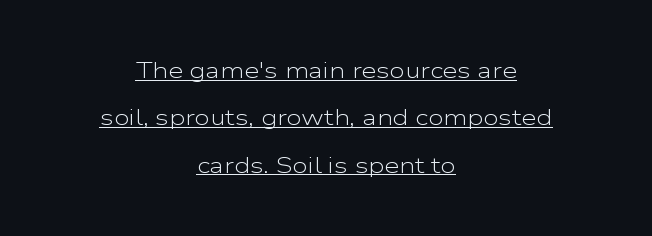
Q: Is the text bold? A: No.
Q: Is the text italic (slanted)? A: No, it is upright.
Q: Is the text underlined? A: Yes.
Q: How is the paragraph aligned? A: Centered.
Q: Is the spacing between letters normal or unusually wide? A: Normal.
Q: Is the spacing between lines tight, normal or loose? A: Loose.
